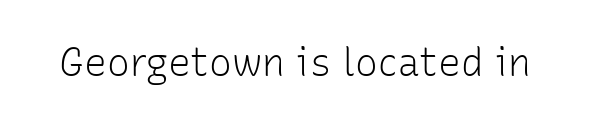
Q: Is the text bold? A: No.
Q: Is the text italic (slanted)? A: No, it is upright.
Q: Is the typeface a serif or a sans-serif typeface? A: Sans-serif.
Q: Is the text underlined? A: No.
Q: Is the spacing between letters normal or unusually wide? A: Normal.
Q: Width (condensed, normal, or wide)? A: Normal.
Q: Stroke contrast? A: Low.
Q: x-height? A: Medium.
Q: Monospaced? A: No.
